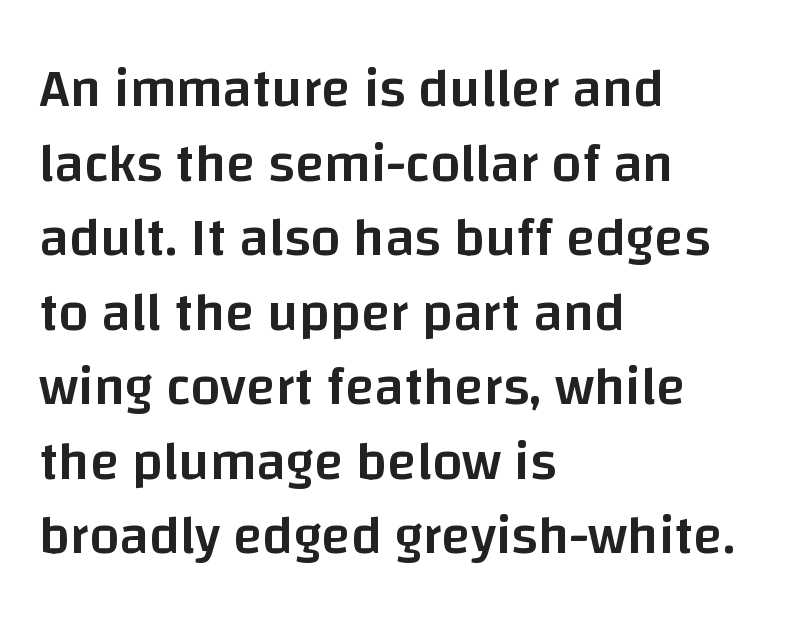
{"serif": "no", "italic": "no", "bold": "semi", "weight": "semibold", "width": "normal", "stroke_contrast": "low", "x_height": "large", "monospaced": "no", "underline": "no", "align": "left", "line_spacing": "normal", "line_spacing_ratio": 1.38, "letter_spacing": "normal", "letter_spacing_em": 0.0, "glyph_px": 54}
